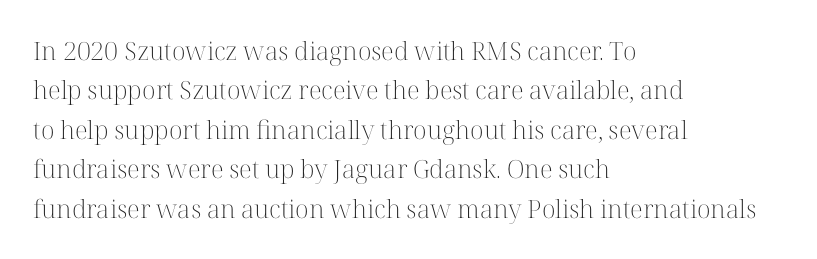
Q: Is the text bold? A: No.
Q: Is the text italic (slanted)? A: No, it is upright.
Q: Is the text underlined? A: No.
Q: How is the paragraph aligned? A: Left-aligned.
Q: Is the spacing between letters normal or unusually wide? A: Normal.
Q: Is the spacing between lines tight, normal or loose? A: Normal.
